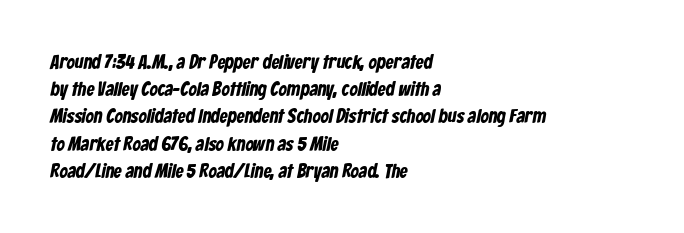
{"underline": "no", "align": "left", "line_spacing": "normal", "line_spacing_ratio": 1.36, "letter_spacing": "normal", "letter_spacing_em": 0.0, "glyph_px": 20}
